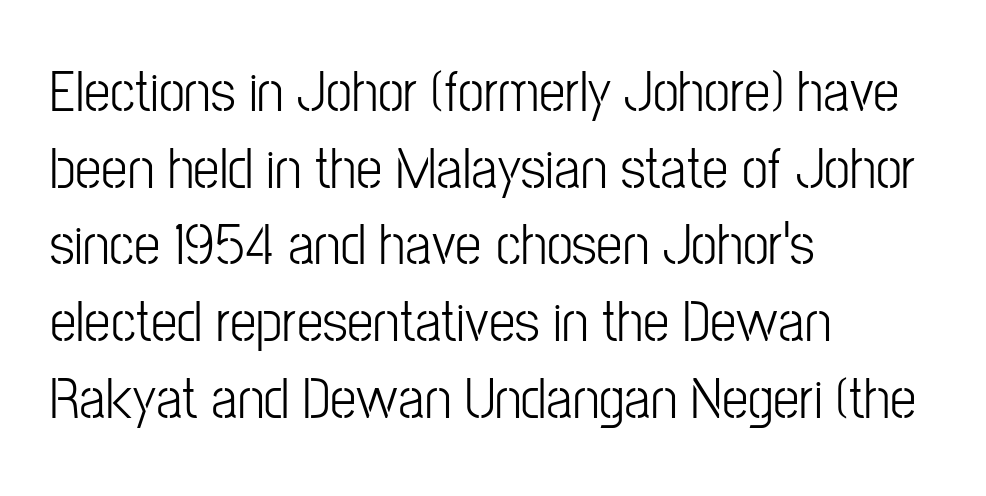
The image shows 59 px light, condensed sans-serif type, upright; set left-aligned, normal line spacing (1.3x), normal letter spacing, not underlined; low stroke contrast and a medium x-height.
